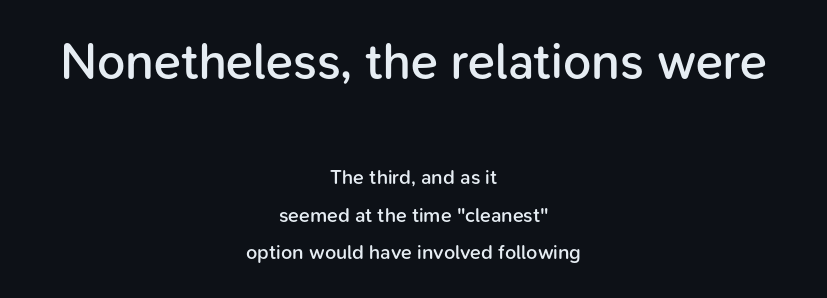
The image shows 50 px semibold sans-serif type, upright; set centered, line spacing 1.87x, normal letter spacing, not underlined; the first (top) block is 2.5x larger; low stroke contrast and a medium x-height.
